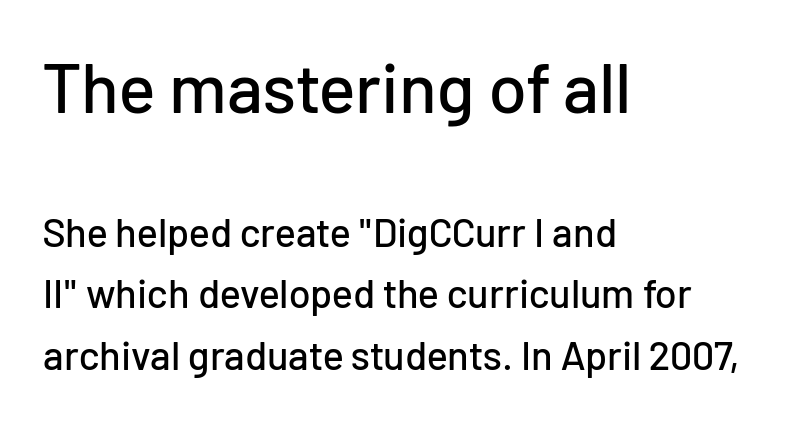
What's the leading like? Ordinary, nothing unusual. The compositor pushed each line to the left boundary. Are there feet on the stems? There aren't — it's a sans. Posture: straight, roman, zero tilt. This sample has the flowing, uneven cadence of proportional lettering.
